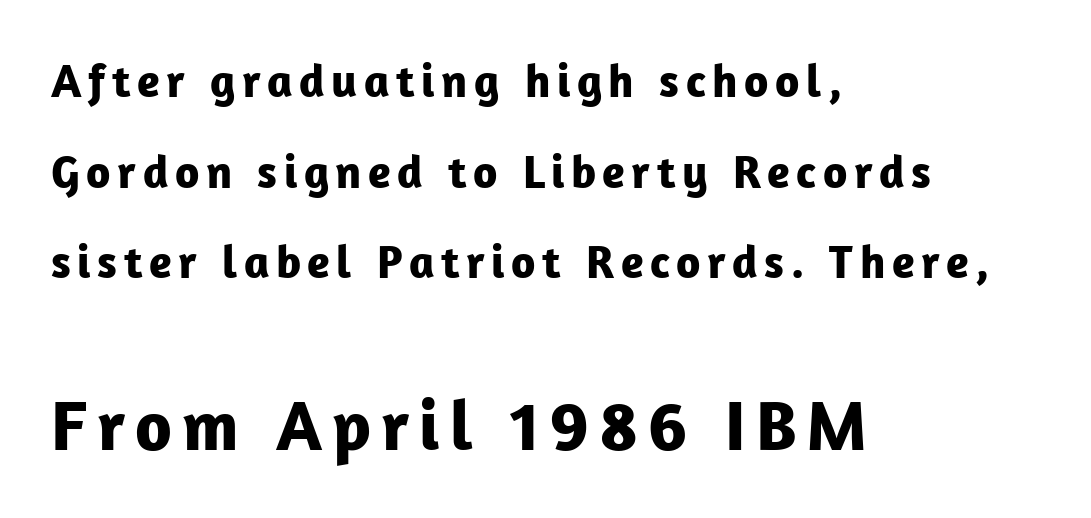
Q: Is the text bold? A: Yes.
Q: Is the text italic (slanted)? A: No, it is upright.
Q: Is the typeface a serif or a sans-serif typeface? A: Sans-serif.
Q: Is the text underlined? A: No.
Q: How is the paragraph aligned? A: Left-aligned.
Q: Is the spacing between lines tight, normal or loose? A: Loose.
Q: Which block of text is set in a larger size, the first (top) or the second (bottom)? A: The second (bottom) one.
Q: Width (condensed, normal, or wide)? A: Normal.
Q: Stroke contrast? A: Low.
Q: x-height? A: Medium.
Q: Monospaced? A: No.
